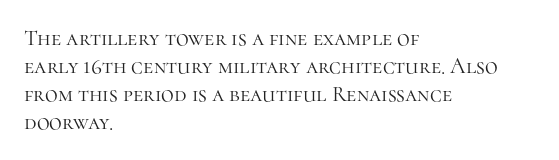
No extra ink here — the face is not bold. Students, observe: this is what conventionally led text looks like. Visually the block forms a straight wall on the left and a jagged coastline on the right. Clear beneath every line of the passage.
